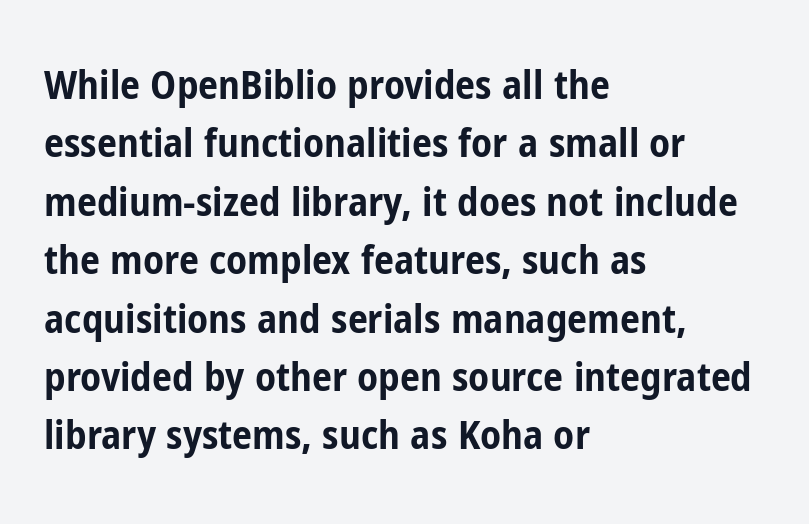
Students, observe: this is what conventionally led text looks like. The setting favours the left margin, as ordinary paragraphs usually do. The passage shown has conventional tracking throughout. Letterform terminals end flat and unadorned throughout the passage.
